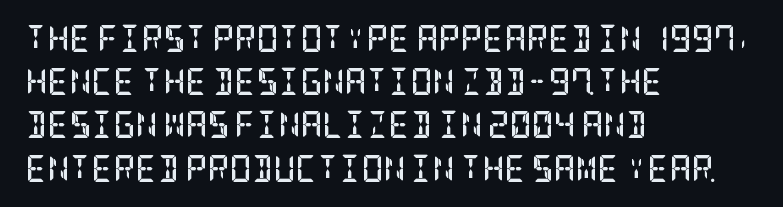
{"italic": "no", "bold": "yes", "underline": "no", "align": "left", "line_spacing": "normal", "line_spacing_ratio": 1.6, "letter_spacing": "normal", "letter_spacing_em": 0.0, "glyph_px": 27}
